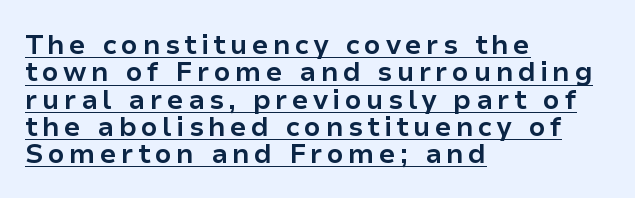
The lettering stays uniformly vertical, giving the passage a roman look. On the weight axis this lands at bold, roughly 700. This is underlined copy, the kind a proofreader might mark for attention. Closely set lines give the paragraph a compact silhouette.
